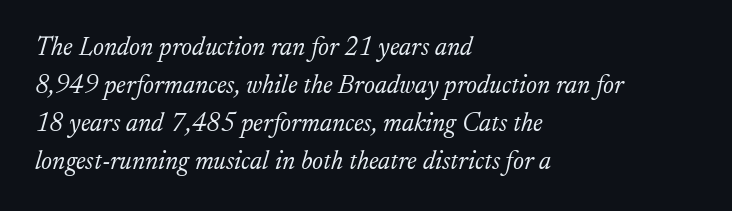
This rendering uses left alignment, leaving the right contour irregular. The space directly below the letters is spotless. It's the slanting kind of type. Between one letter and the next there's only the usual sliver of space.
